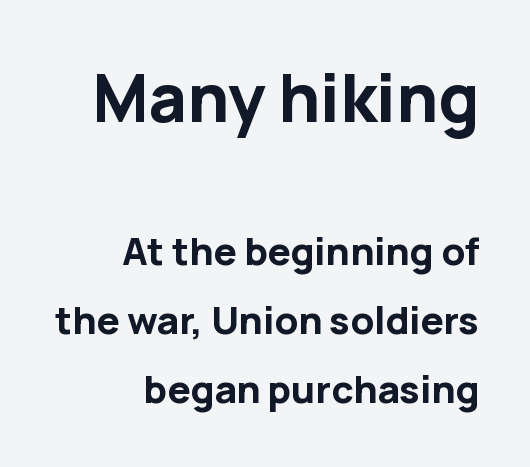
{"serif": "no", "italic": "no", "bold": "yes", "weight": "bold", "width": "normal", "stroke_contrast": "low", "x_height": "medium", "monospaced": "no", "underline": "no", "align": "right", "line_spacing_ratio": 1.82, "letter_spacing": "normal", "letter_spacing_em": 0.0, "larger_block": "first", "size_ratio": 1.74, "glyph_px": 66}
